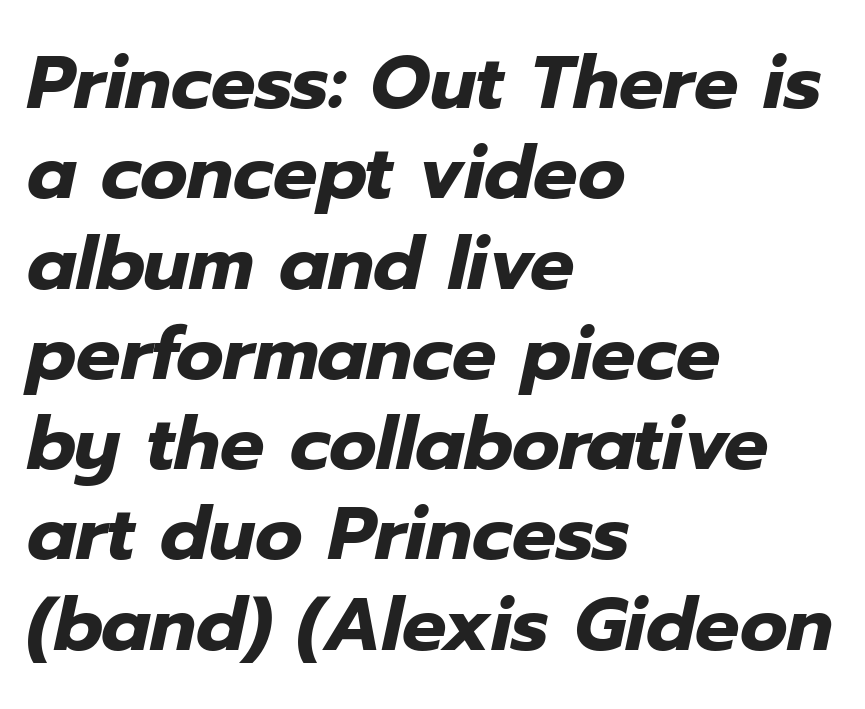
Q: Is the text bold? A: Yes.
Q: Is the text italic (slanted)? A: Yes, it leans right by about 12 degrees.
Q: Is the text underlined? A: No.
Q: How is the paragraph aligned? A: Left-aligned.
Q: Is the spacing between letters normal or unusually wide? A: Normal.
Q: Width (condensed, normal, or wide)? A: Normal.
Q: Stroke contrast? A: Low.
Q: x-height? A: Medium.
Q: Monospaced? A: No.
